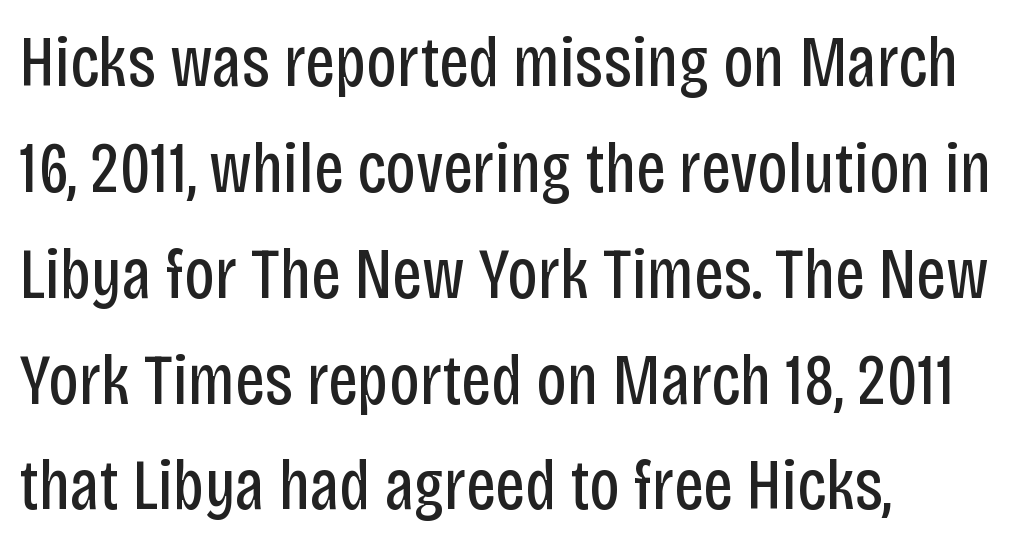
The image shows 72 px regular-weight, condensed sans-serif type, upright; set left-aligned, normal line spacing (1.47x), normal letter spacing, not underlined; low stroke contrast and a large x-height.
